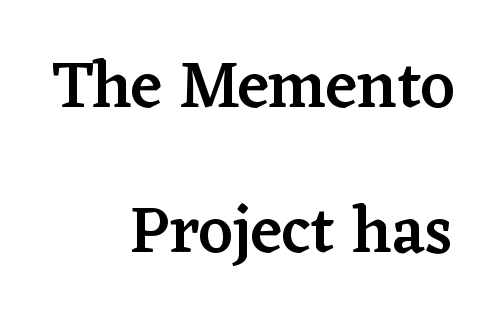
Q: Is the text bold? A: Semi-bold.
Q: Is the text italic (slanted)? A: No, it is upright.
Q: Is the typeface a serif or a sans-serif typeface? A: Serif.
Q: Is the text underlined? A: No.
Q: How is the paragraph aligned? A: Right-aligned.
Q: Is the spacing between letters normal or unusually wide? A: Normal.
Q: Is the spacing between lines tight, normal or loose? A: Loose.
Q: Width (condensed, normal, or wide)? A: Normal.
Q: Stroke contrast? A: Low.
Q: x-height? A: Medium.
Q: Monospaced? A: No.
